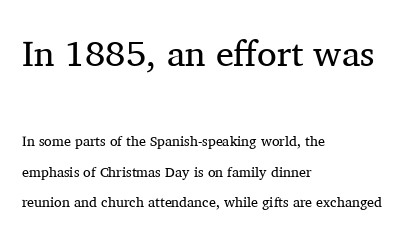
Unbolded letterforms with no extra heft. Block one is the big one; block two sits smaller underneath. Does the leading feel generous? Absolutely, it's lavish. Underlining? Definitely not there. The font family rendered here belongs to the serif group.
